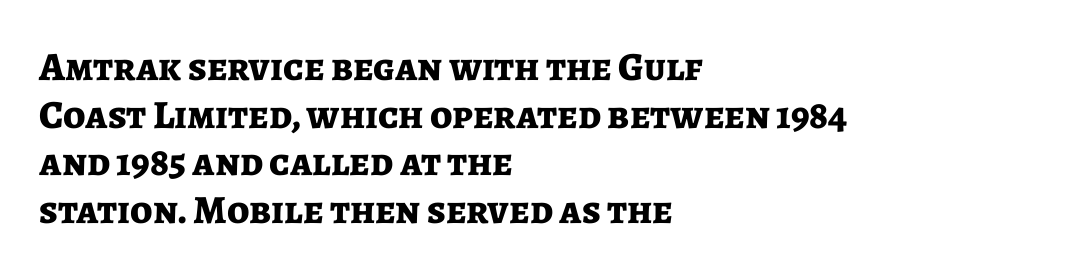
Q: Is the text bold? A: Yes.
Q: Is the text italic (slanted)? A: No, it is upright.
Q: Is the typeface a serif or a sans-serif typeface? A: Sans-serif.
Q: Is the text underlined? A: No.
Q: How is the paragraph aligned? A: Left-aligned.
Q: Is the spacing between letters normal or unusually wide? A: Normal.
Q: Width (condensed, normal, or wide)? A: Normal.
Q: Stroke contrast? A: Low.
Q: x-height? A: Medium.
Q: Monospaced? A: No.
